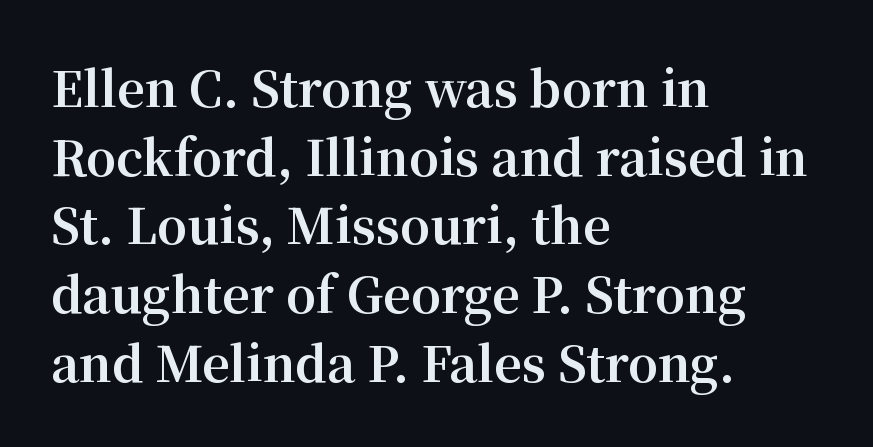
Little horizontal feet cap the strokes, marking this as serif type. Quick note: underline off. Does the leading feel generous? No, just average. Proportional: the letters do not fall into vertical columns.
